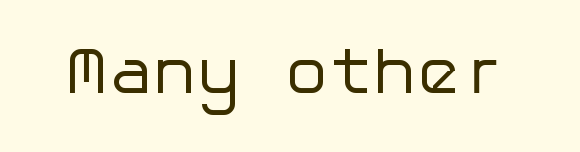
Q: Is the text bold? A: No.
Q: Is the text italic (slanted)? A: No, it is upright.
Q: Is the typeface a serif or a sans-serif typeface? A: Sans-serif.
Q: Is the text underlined? A: No.
Q: Is the spacing between letters normal or unusually wide? A: Normal.
Q: Width (condensed, normal, or wide)? A: Normal.
Q: Stroke contrast? A: Low.
Q: x-height? A: Medium.
